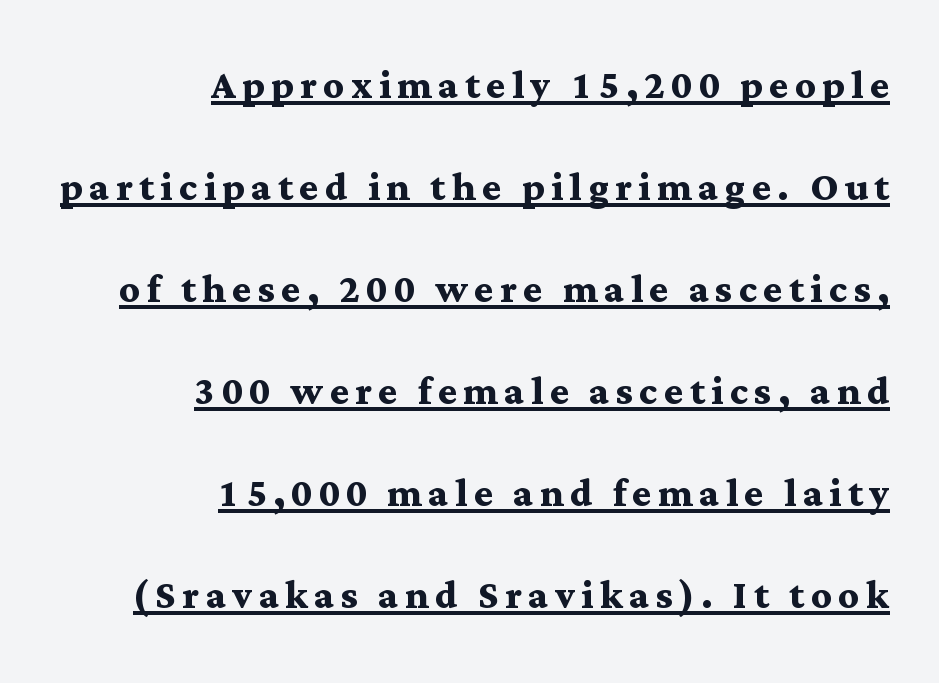
The rag falls on the left side of this text block. This sample has the flowing, uneven cadence of proportional lettering. The characters look thick and weighty, a clear bold. The face used here is seriffed, in the tradition of book romans.
